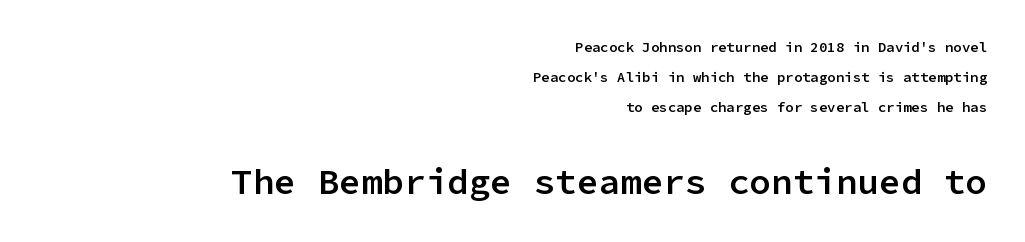
The image shows 36 px semibold sans-serif type, upright, monospaced; set right-aligned, loose line spacing (2.16x), normal letter spacing, not underlined; the second (bottom) block is 2.57x larger; low stroke contrast and a medium x-height.
